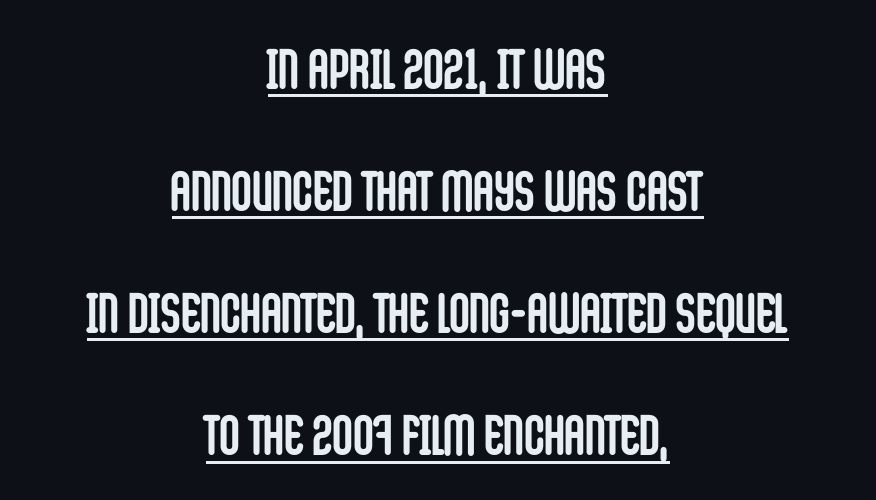
The image shows 56 px semibold, condensed sans-serif type, upright; set centered, loose line spacing (2.18x), normal letter spacing, underlined; low stroke contrast and a large x-height.
